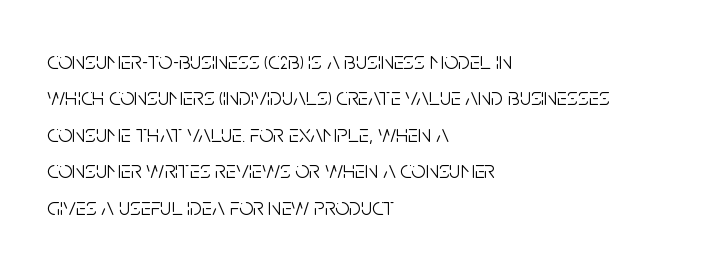
In terms of posture, this sample is upright. The passage shown has conventional tracking throughout. The zone under the glyphs is completely vacant. The lines are quadded left. These glyphs show unthickened strokes, regular width or finer. Rows of type keep a routine distance in the vertical direction.
